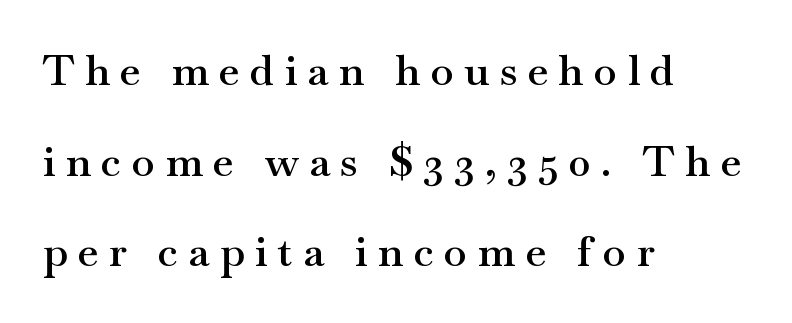
The image shows 42 px semibold, wide serif type, upright; set left-aligned, loose line spacing (2.16x), unusually wide letter spacing (+0.25 em), not underlined; medium stroke contrast and a small x-height.
